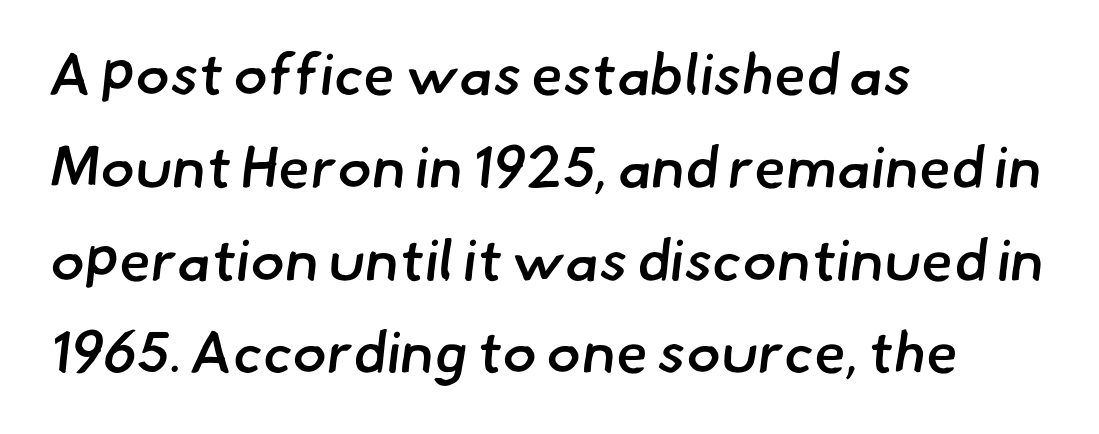
{"serif": "no", "bold": "semi", "weight": "semibold", "width": "normal", "stroke_contrast": "low", "x_height": "small", "monospaced": "no", "underline": "no", "align": "left", "line_spacing": "normal", "line_spacing_ratio": 1.6, "letter_spacing": "normal", "letter_spacing_em": 0.0, "glyph_px": 58}
